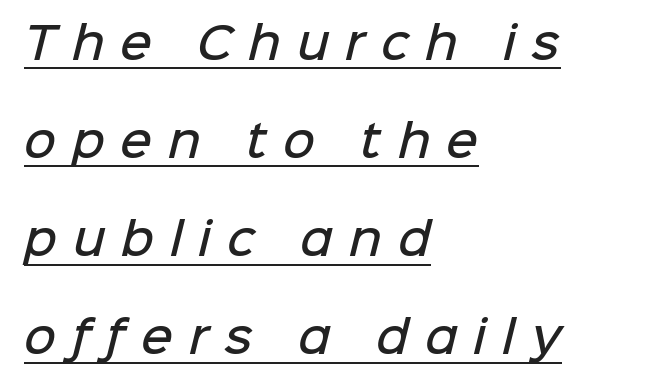
The image shows 44 px semibold sans-serif type; set left-aligned, loose line spacing (2.23x), unusually wide letter spacing (+0.36 em), underlined; low stroke contrast and a medium x-height.
